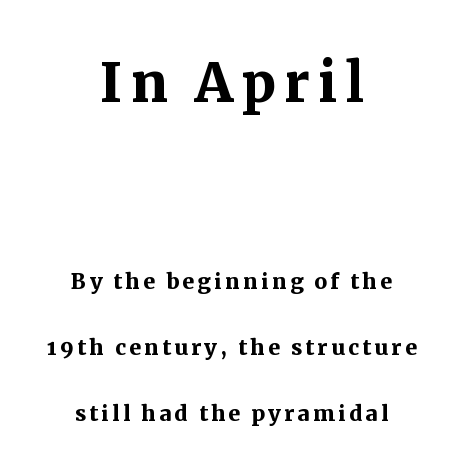
{"serif": "yes", "italic": "no", "bold": "yes", "weight": "semibold", "width": "normal", "stroke_contrast": "medium", "x_height": "medium", "monospaced": "no", "underline": "no", "align": "center", "line_spacing": "loose", "line_spacing_ratio": 2.28, "larger_block": "first", "size_ratio": 2.52, "glyph_px": 73}
